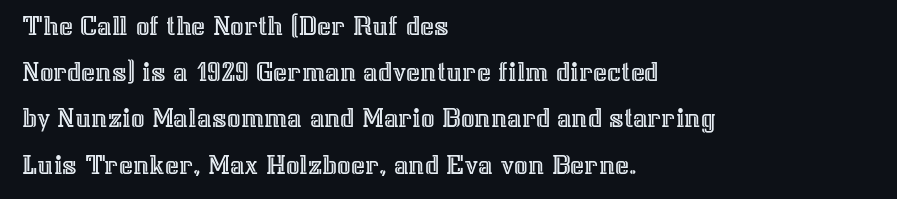
Spacing verdict: proportional, widths tailored to each character. Each new line begins a customary step beneath the previous one. Upright lettering throughout. A student would call this left alignment; a typographer would say flush left, rag right. Rule under the text: the space is simply empty. Letter spacing: default.
